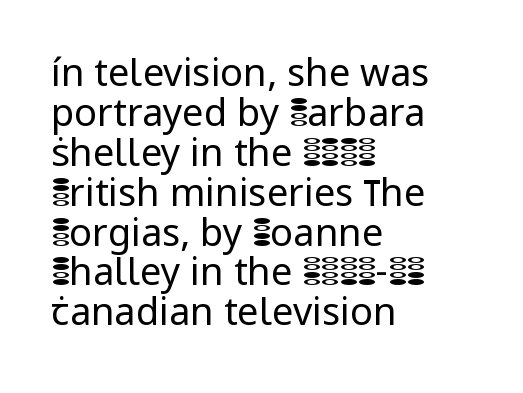
{"serif": "no", "italic": "no", "bold": "no", "weight": "regular", "width": "normal", "stroke_contrast": "low", "x_height": "medium", "monospaced": "no", "underline": "no", "align": "left", "line_spacing": "tight", "line_spacing_ratio": 1.05, "letter_spacing": "normal", "letter_spacing_em": 0.0, "glyph_px": 38}
